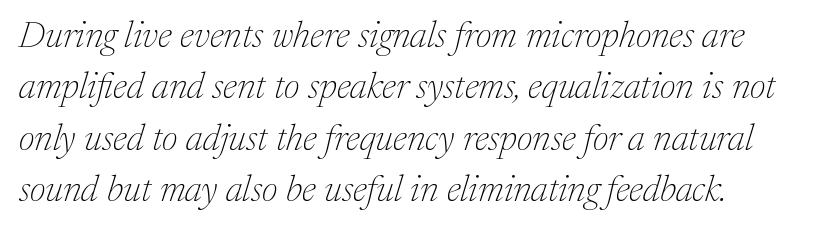
The rendering uses natural spacing where letterforms have individual widths. The string is rendered with underlining switched off. The font is comparable to plain body text, perhaps lighter. Examine the stroke ends and you'll spot serifs.
